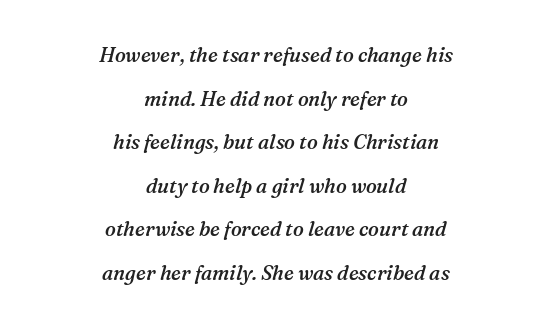
Q: Is the text bold? A: Semi-bold.
Q: Is the text italic (slanted)? A: Yes, it leans right by about 16 degrees.
Q: Is the text underlined? A: No.
Q: How is the paragraph aligned? A: Centered.
Q: Is the spacing between letters normal or unusually wide? A: Normal.
Q: Is the spacing between lines tight, normal or loose? A: Loose.
